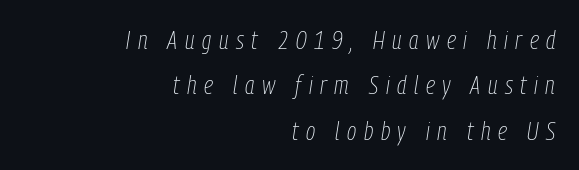
Q: Is the text bold? A: No.
Q: Is the text italic (slanted)? A: Yes, it leans right by about 9 degrees.
Q: Is the text underlined? A: No.
Q: How is the paragraph aligned? A: Right-aligned.
Q: Is the spacing between letters normal or unusually wide? A: Unusually wide.
